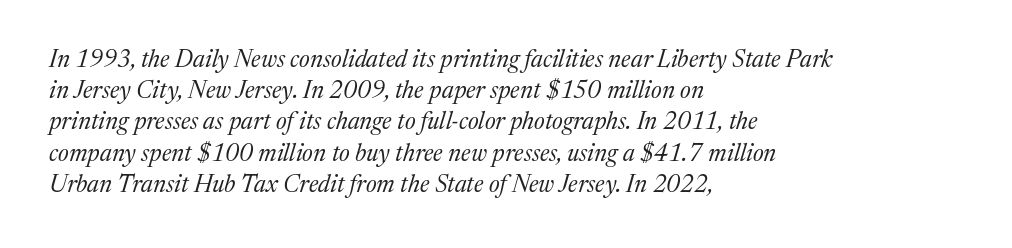
Which margin do the lines hug? The left one — the right edge is uneven. The lines sit at an ordinary, default distance from one another. Emphasis-style slanted type is in use. The letterforms sit shoulder to shoulder at normal distance. A quiet, ordinary-to-light weight characterises the typeface.
